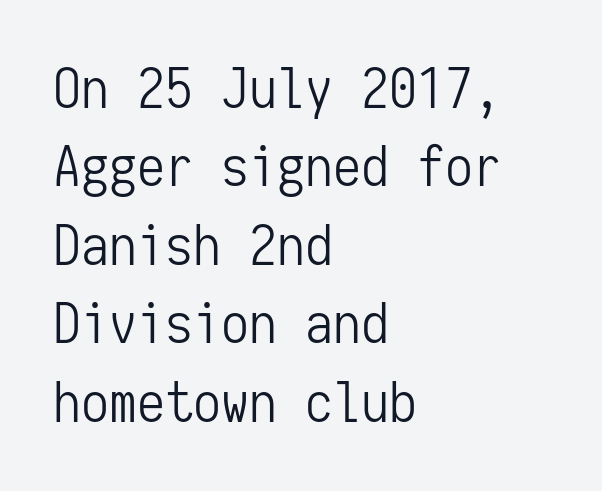
Q: Is the text bold? A: No.
Q: Is the text italic (slanted)? A: No, it is upright.
Q: Is the typeface a serif or a sans-serif typeface? A: Sans-serif.
Q: Is the text underlined? A: No.
Q: How is the paragraph aligned? A: Left-aligned.
Q: Is the spacing between letters normal or unusually wide? A: Normal.
Q: Is the spacing between lines tight, normal or loose? A: Normal.
Q: Width (condensed, normal, or wide)? A: Condensed.
Q: Stroke contrast? A: Low.
Q: x-height? A: Medium.
Q: Monospaced? A: Yes.
